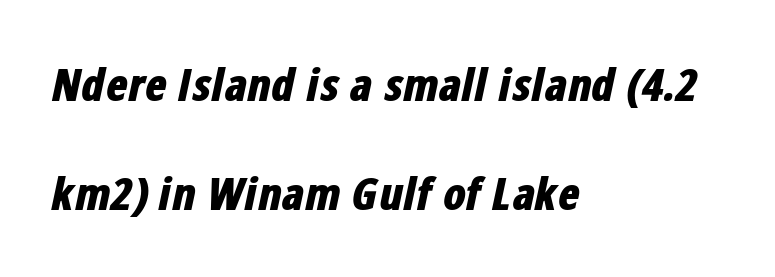
Anything drawn beneath the words? Only blank space. Does the leading feel generous? Absolutely, it's lavish. Proportional: the letters do not fall into vertical columns. Heavy-handed strokes throughout: this text is bold.
